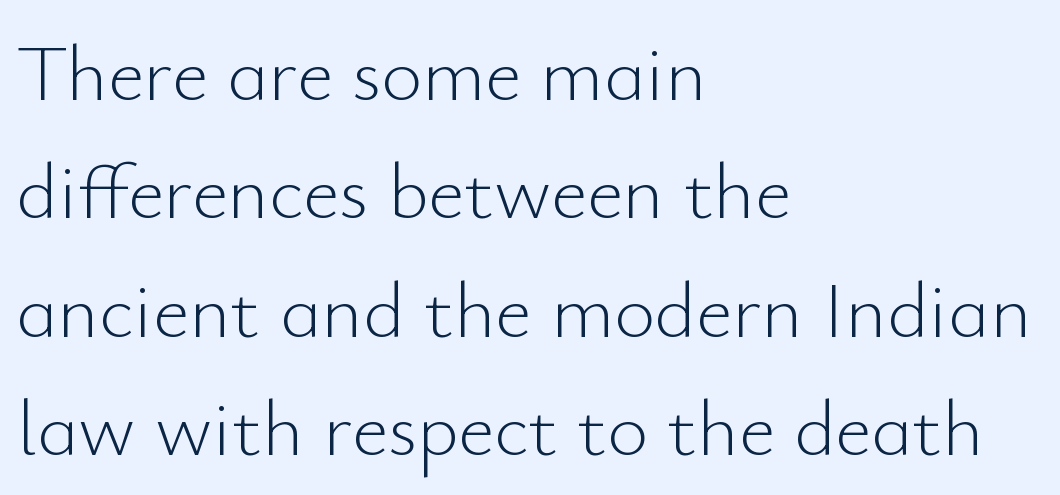
One glance says typical: line gaps are just what's usual. The face used here is proportionally spaced, like ordinary book or web type. The horizontal fit of the characters is conventional and even. A student would call this left alignment; a typographer would say flush left, rag right. Anything drawn beneath the words? Only blank space.
